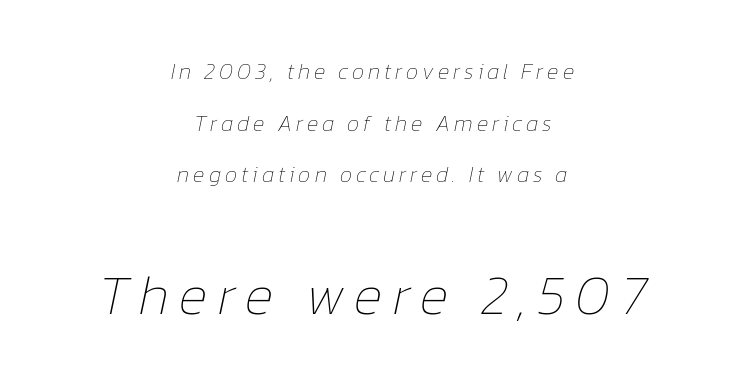
Block two is the big one; block one sits smaller above it. Underline: absent. Airy leading. These lines are rendered in a variable-pitch font. This rendering uses center alignment, leaving both contours irregular but symmetric.
